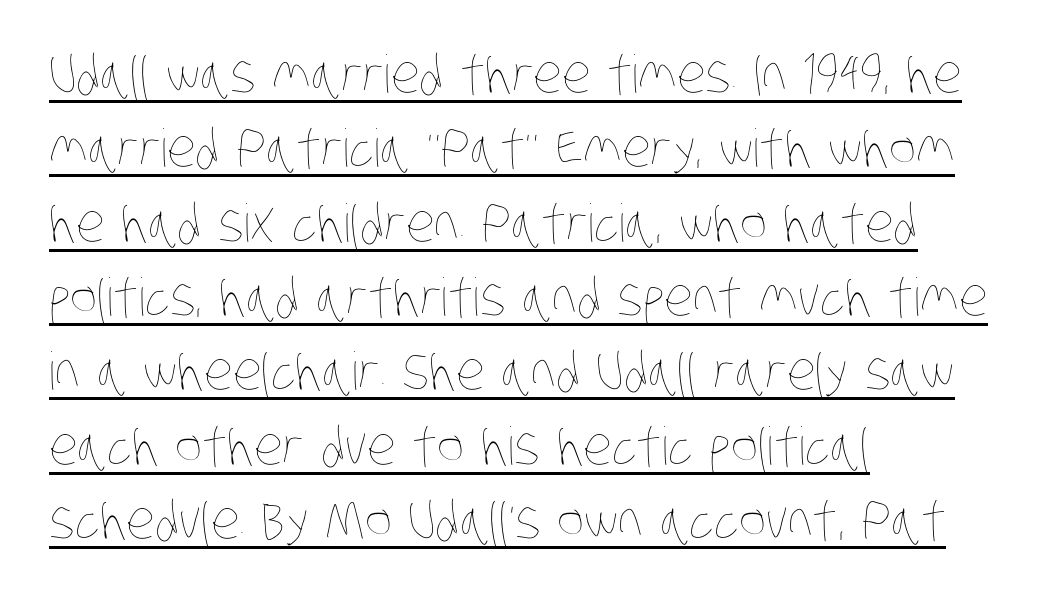
{"bold": "no", "weight": "thin", "width": "condensed", "stroke_contrast": "low", "x_height": "large", "monospaced": "no", "underline": "yes", "align": "left", "line_spacing": "normal", "line_spacing_ratio": 1.43, "letter_spacing": "normal", "letter_spacing_em": 0.0, "glyph_px": 52}
